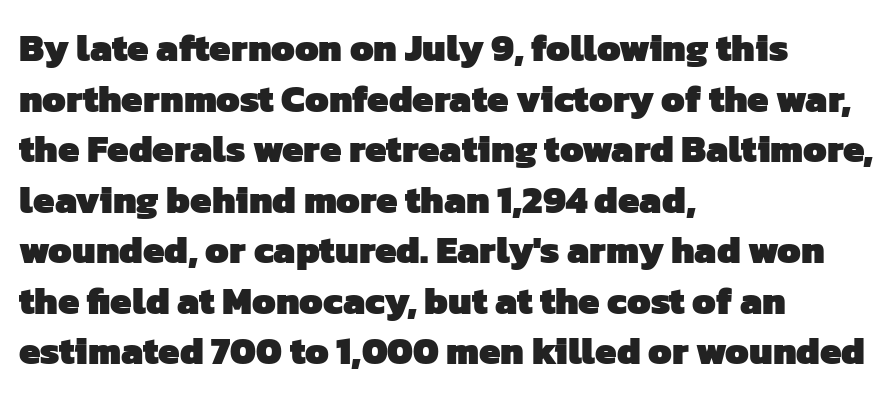
These lines sit exactly where default settings would place them. The lines in this sample share a left origin and differ only in where they stop. You'd pick this weight for a headline — it's a proper bold. Compared with typical body copy, the letter spacing here is the same. Serif or sans? Sans — the stroke terminals are bare.
